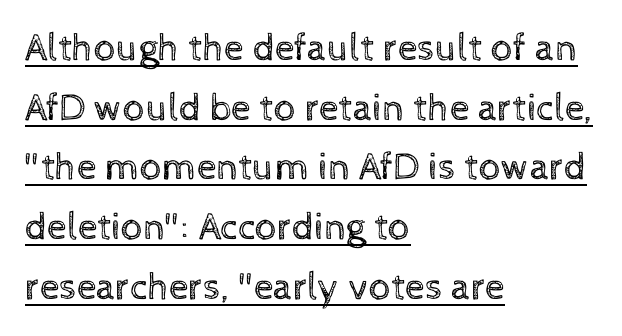
Does the copy run flush right? No — it runs flush left. Do the characters align in a grid? No, the font is proportional. The face looks like a standard text weight, possibly lighter. Does a line run under the words? Yes, clearly.
